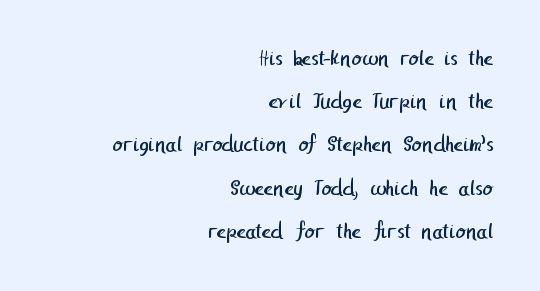
The image shows 23 px text type; set right-aligned, line spacing 1.88x, normal letter spacing, not underlined.
